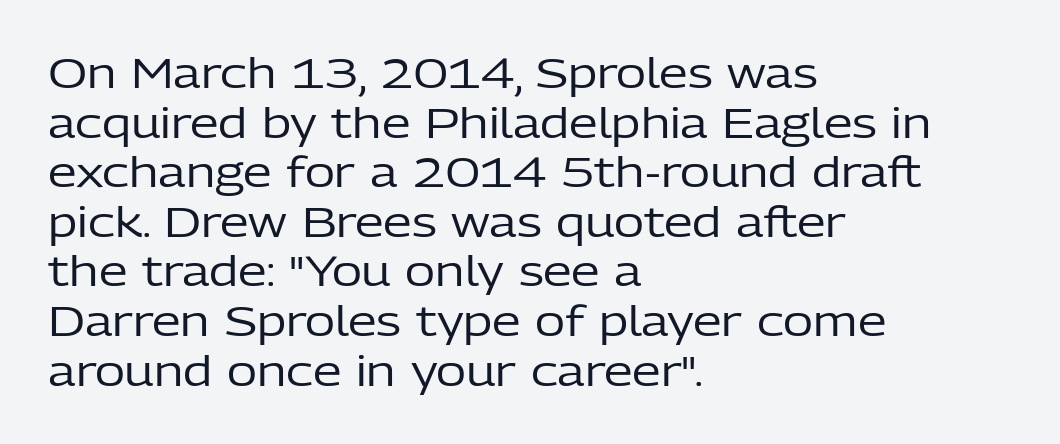
{"serif": "no", "italic": "no", "bold": "no", "weight": "regular", "width": "normal", "stroke_contrast": "low", "x_height": "medium", "monospaced": "no", "underline": "no", "align": "left", "line_spacing_ratio": 1.21, "letter_spacing": "normal", "letter_spacing_em": 0.0, "glyph_px": 41}
